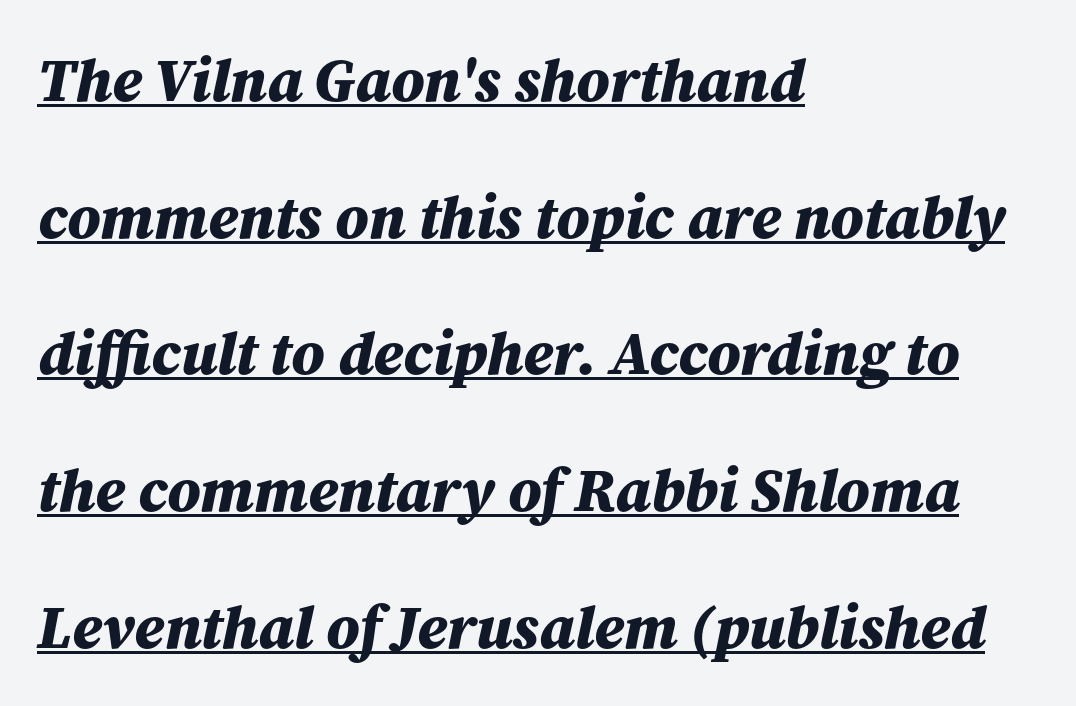
{"italic": "yes", "lean": "right", "slant_degrees": 12, "bold": "yes", "weight": "bold", "width": "normal", "stroke_contrast": "medium", "x_height": "medium", "monospaced": "no", "underline": "yes", "align": "left", "line_spacing": "loose", "line_spacing_ratio": 2.24, "letter_spacing": "normal", "letter_spacing_em": 0.0, "glyph_px": 61}
